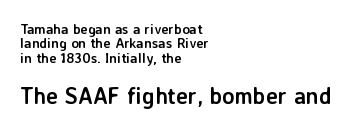
Here the second block reads like a headline and the first like body copy. Each word holds together tightly as a unit, with standard inter-letter gaps. Bold? Absolutely — the strokes are thick and heavy. The setting favours the left margin, as ordinary paragraphs usually do. The lettering holds an erect, upright posture throughout.
